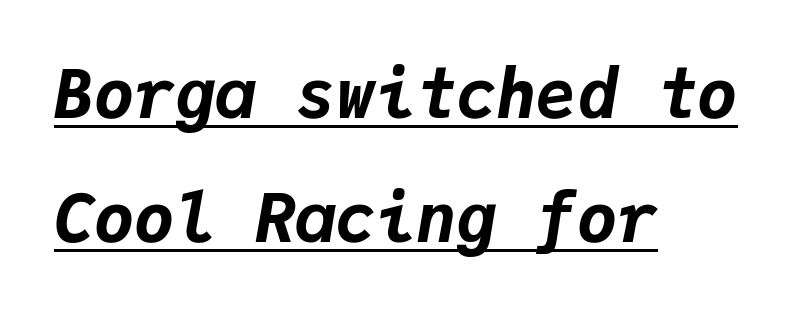
Look at the tracking — it's just the regular setting, nothing added. The lines in this sample share a left origin and differ only in where they stop. Observe the lean: these are italic letterforms. In terms of weight, the rendering is a true, heavy bold.
